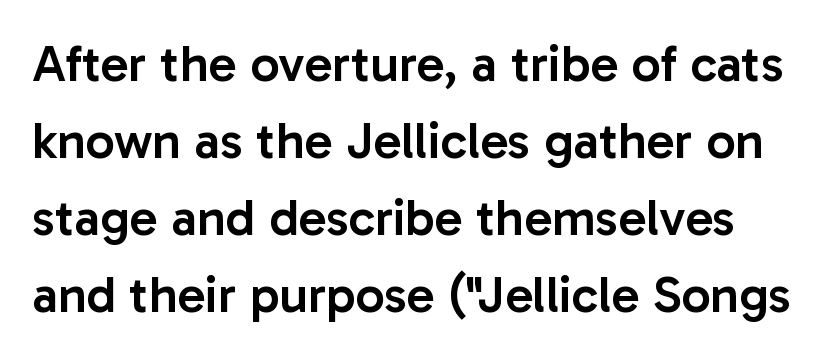
The image shows 52 px semibold sans-serif type, upright; set normal line spacing (1.48x), normal letter spacing, not underlined; low stroke contrast and a medium x-height.
